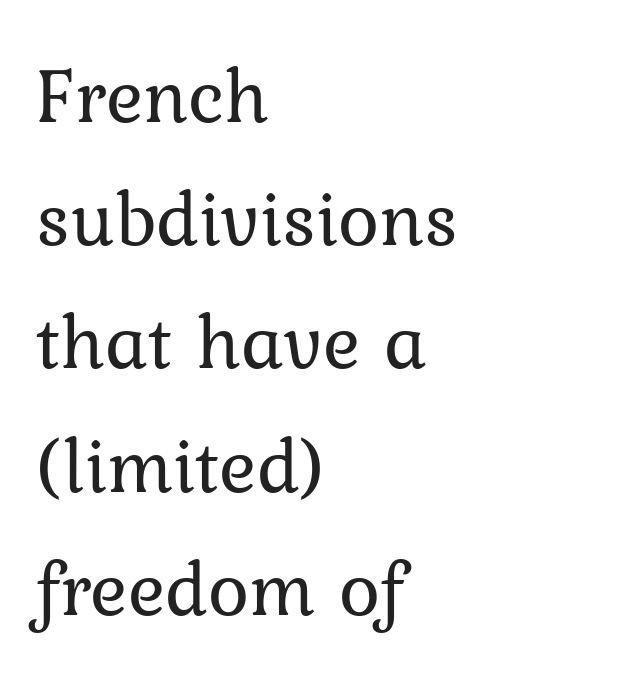
Does the lettering tilt? It doesn't — this is upright. Looks like regular typesetting: each glyph gets only the width it needs. A quiet, ordinary-to-light weight characterises the typeface. These lines are composed in type with serifs.
